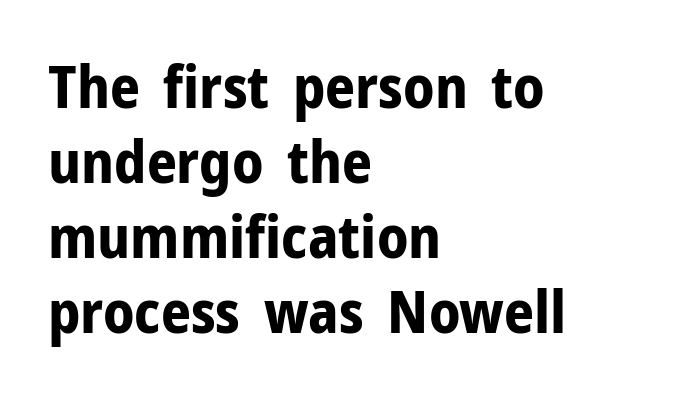
The leading is moderate, giving the passage an even texture. Line starts are locked; line ends wander. The letters advance in unequal steps, a hallmark of proportional type. These lines keep a tight, regular rhythm from letter to letter. No italicization has been applied; the sample stays upright. Lines of text with bare space underneath.
